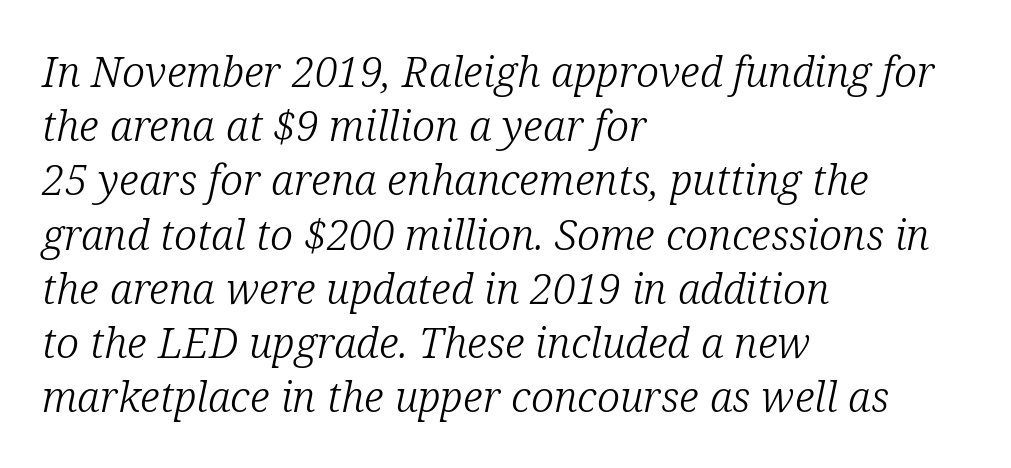
{"serif": "yes", "italic": "yes", "lean": "right", "slant_degrees": 12, "bold": "no", "weight": "light", "width": "normal", "stroke_contrast": "low", "x_height": "medium", "monospaced": "no", "underline": "no", "align": "left", "line_spacing": "normal", "line_spacing_ratio": 1.29, "letter_spacing": "normal", "letter_spacing_em": 0.0, "glyph_px": 42}
